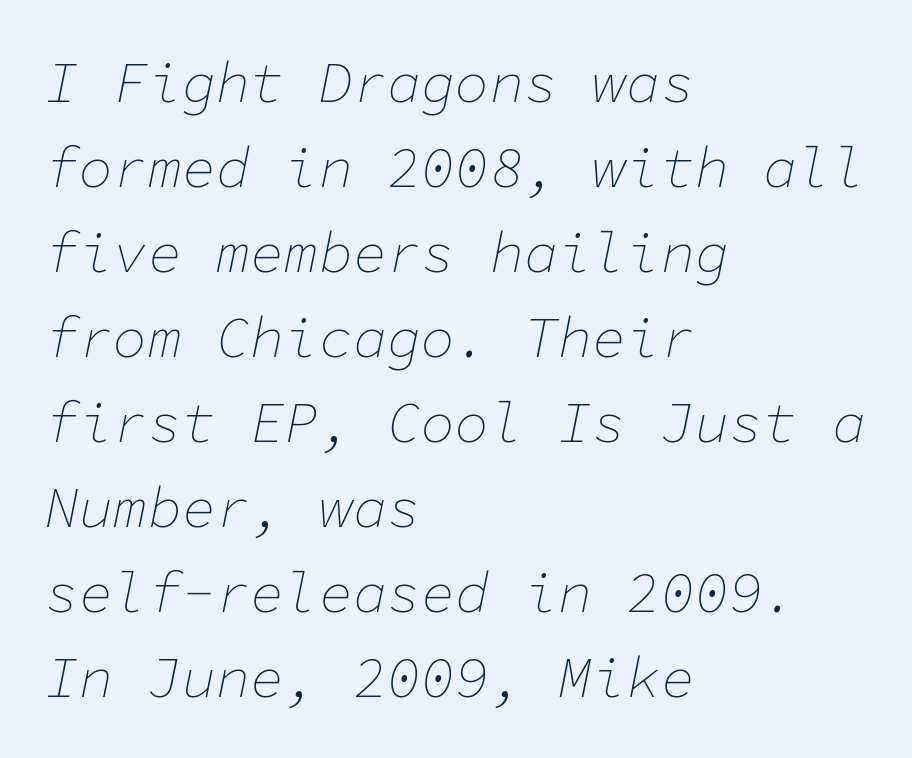
Letters have the restrained weight of plain body copy at most. The space directly below the letters is spotless. The text block is weighted toward the left margin, trailing off unevenly rightward. Nothing unusual about the tracking: characters are spaced as the font intends. Does the lettering tilt? It does — this is italic. The block of text has a typical density, with ordinary space between rows.
